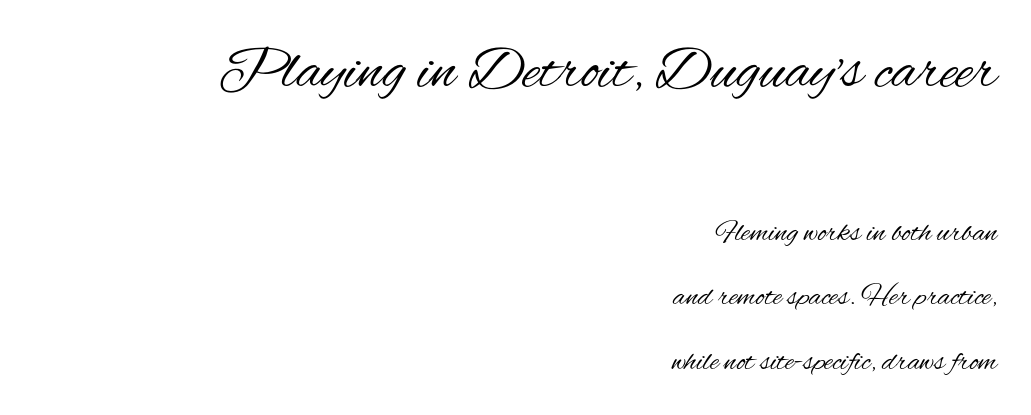
{"serif": "no", "bold": "no", "weight": "regular", "width": "condensed", "stroke_contrast": "medium", "x_height": "small", "monospaced": "no", "underline": "no", "align": "right", "line_spacing": "loose", "line_spacing_ratio": 2.15, "letter_spacing": "normal", "letter_spacing_em": 0.0, "larger_block": "first", "size_ratio": 2.03, "glyph_px": 61}
